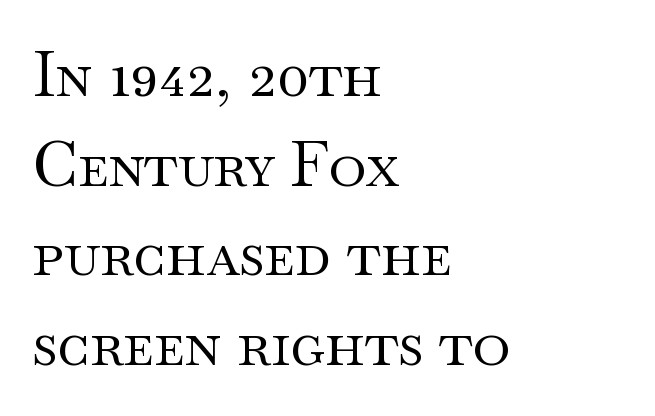
Q: Is the text bold? A: No.
Q: Is the text italic (slanted)? A: No, it is upright.
Q: Is the typeface a serif or a sans-serif typeface? A: Serif.
Q: Is the text underlined? A: No.
Q: How is the paragraph aligned? A: Left-aligned.
Q: Is the spacing between letters normal or unusually wide? A: Normal.
Q: Is the spacing between lines tight, normal or loose? A: Normal.
Q: Width (condensed, normal, or wide)? A: Wide.
Q: Stroke contrast? A: Medium.
Q: x-height? A: Small.
Q: Monospaced? A: No.
